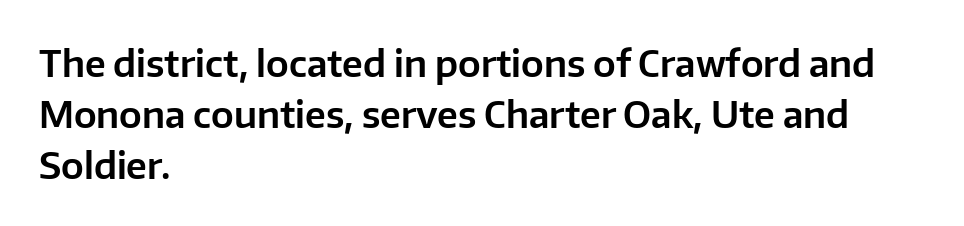
These lines sit exactly where default settings would place them. A typesetter would call this zero additional tracking. The glyphs are unaccompanied by any horizontal stroke below them. You could not count columns in this text — the font is proportionally spaced. Classification — sans serif. Every character sits straight up, as roman type does.
